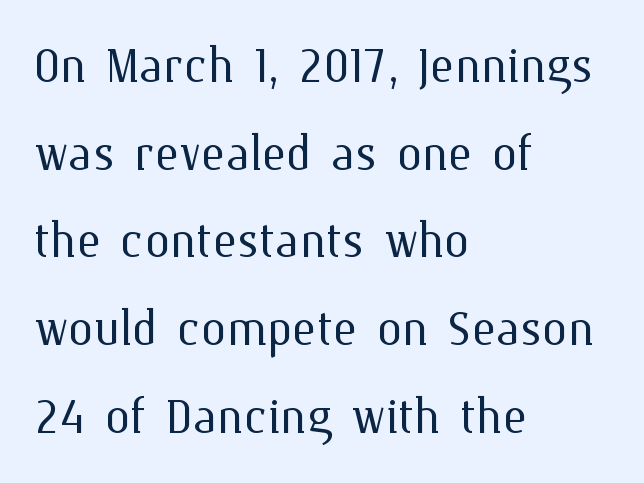
Is this a fixed-width face? No — the glyphs have proportional, varying widths. Line beginnings align vertically; line endings do not. The zone under the glyphs is completely vacant. Each stroke keeps to a modest, everyday thickness or less. How are the letters spaced? Ordinarily, with no added tracking. Upright lettering throughout.
